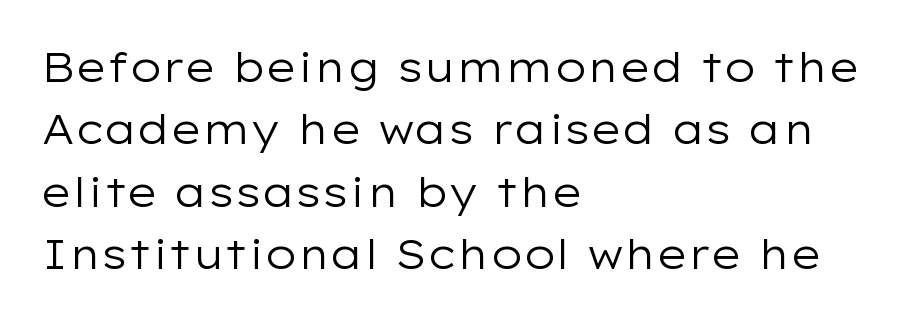
Q: Is the text bold? A: No.
Q: Is the text italic (slanted)? A: No, it is upright.
Q: Is the typeface a serif or a sans-serif typeface? A: Sans-serif.
Q: Is the text underlined? A: No.
Q: How is the paragraph aligned? A: Left-aligned.
Q: Is the spacing between letters normal or unusually wide? A: Normal.
Q: Is the spacing between lines tight, normal or loose? A: Normal.
Q: Width (condensed, normal, or wide)? A: Wide.
Q: Stroke contrast? A: Low.
Q: x-height? A: Medium.
Q: Monospaced? A: No.
